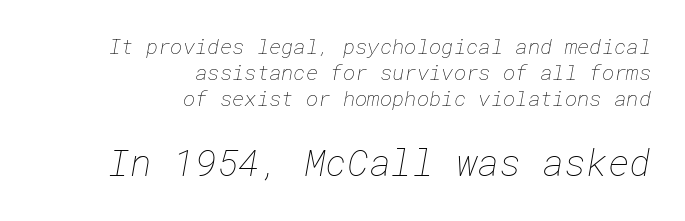
Words float on clear page, feet unadorned. In CSS terms this would be text-align: right. Standard letterfit; no display-style spreading of the glyphs. Top chunk: small. Bottom chunk: large. The strokes carry an ordinary text weight at most.
